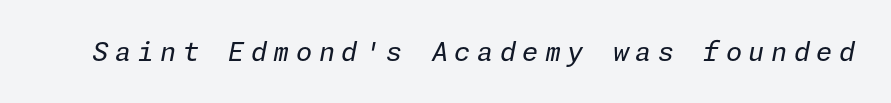
The image shows 26 px text type, italic (leaning right); set unusually wide letter spacing (+0.25 em), not underlined.
